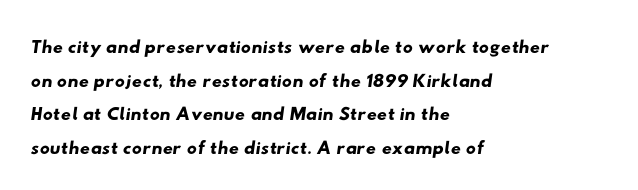
Q: Is the typeface a serif or a sans-serif typeface? A: Sans-serif.
Q: Is the text underlined? A: No.
Q: How is the paragraph aligned? A: Left-aligned.
Q: Is the spacing between letters normal or unusually wide? A: Normal.
Q: Width (condensed, normal, or wide)? A: Wide.
Q: Stroke contrast? A: Low.
Q: x-height? A: Small.
Q: Monospaced? A: No.
